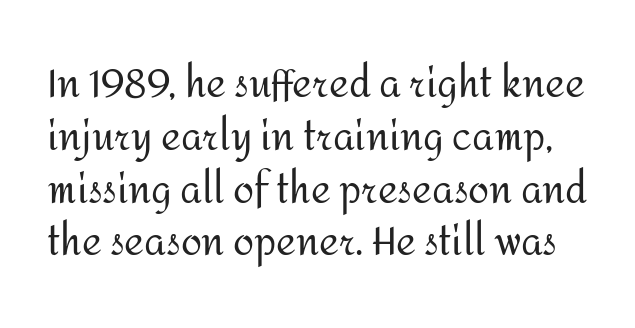
Q: Is the text bold? A: No.
Q: Is the text italic (slanted)? A: No, it is upright.
Q: Is the typeface a serif or a sans-serif typeface? A: Sans-serif.
Q: Is the text underlined? A: No.
Q: Is the spacing between letters normal or unusually wide? A: Normal.
Q: Is the spacing between lines tight, normal or loose? A: Normal.
Q: Width (condensed, normal, or wide)? A: Normal.
Q: Stroke contrast? A: Medium.
Q: x-height? A: Medium.
Q: Monospaced? A: No.
